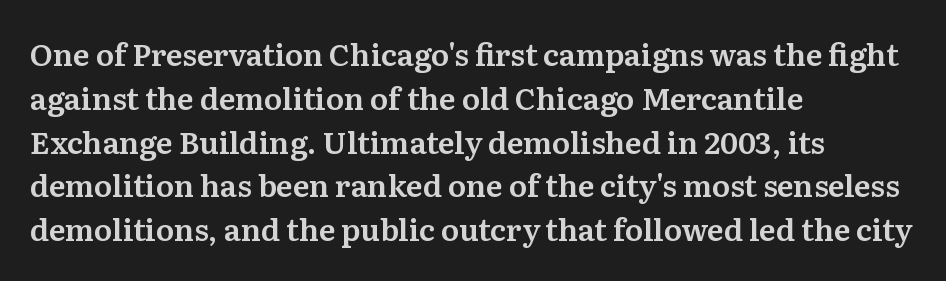
{"serif": "yes", "italic": "no", "width": "normal", "stroke_contrast": "medium", "x_height": "medium", "monospaced": "no", "underline": "no", "align": "left", "line_spacing": "normal", "line_spacing_ratio": 1.46, "letter_spacing": "normal", "letter_spacing_em": 0.0, "glyph_px": 30}
